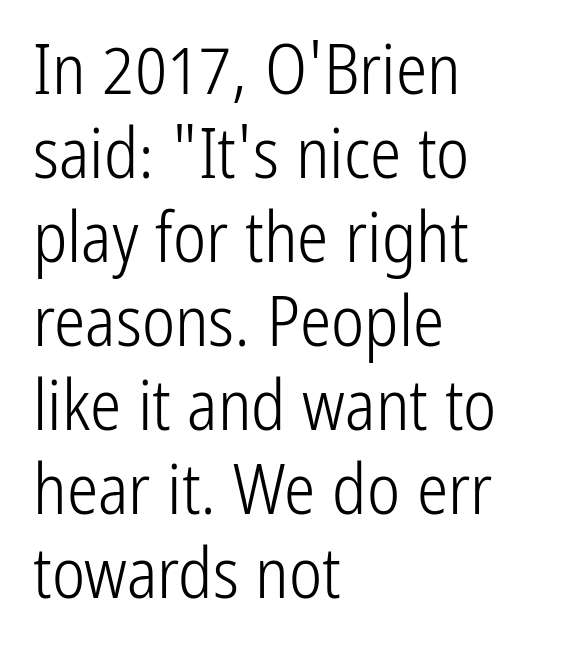
Rule under the text: the space is simply empty. Note: no serifs on the glyphs. The font's upright variant was chosen for this text. The lines are quadded left.
